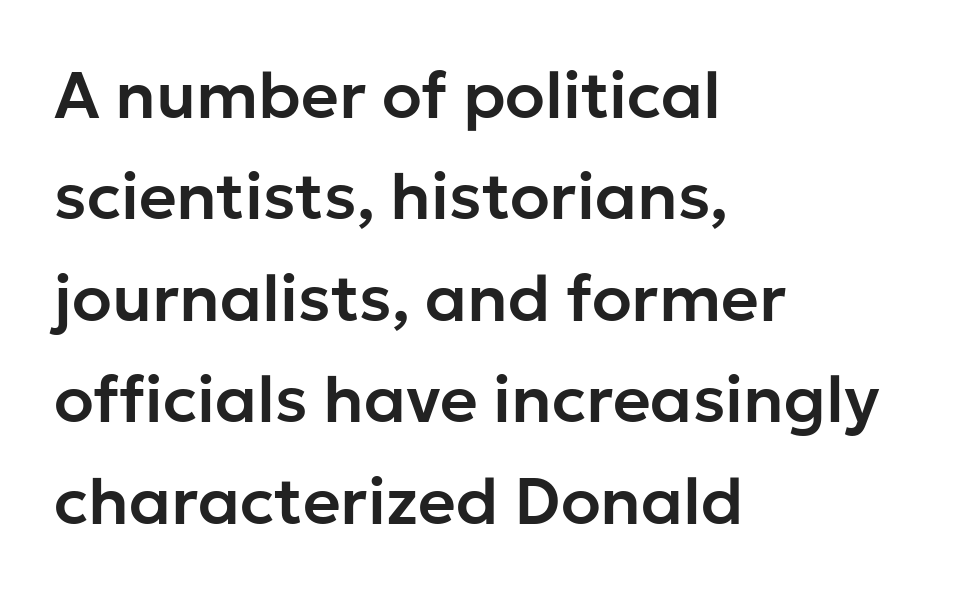
Q: Is the text italic (slanted)? A: No, it is upright.
Q: Is the typeface a serif or a sans-serif typeface? A: Sans-serif.
Q: Is the text underlined? A: No.
Q: How is the paragraph aligned? A: Left-aligned.
Q: Is the spacing between letters normal or unusually wide? A: Normal.
Q: Is the spacing between lines tight, normal or loose? A: Normal.
Q: Width (condensed, normal, or wide)? A: Normal.
Q: Stroke contrast? A: Low.
Q: x-height? A: Medium.
Q: Monospaced? A: No.
